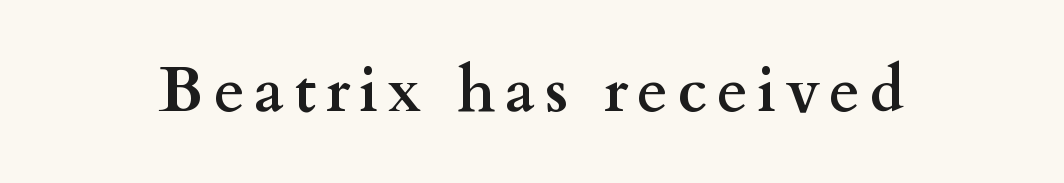
Q: Is the text bold? A: Yes.
Q: Is the text italic (slanted)? A: No, it is upright.
Q: Is the typeface a serif or a sans-serif typeface? A: Serif.
Q: Is the text underlined? A: No.
Q: Width (condensed, normal, or wide)? A: Wide.
Q: Stroke contrast? A: Medium.
Q: x-height? A: Small.
Q: Monospaced? A: No.
